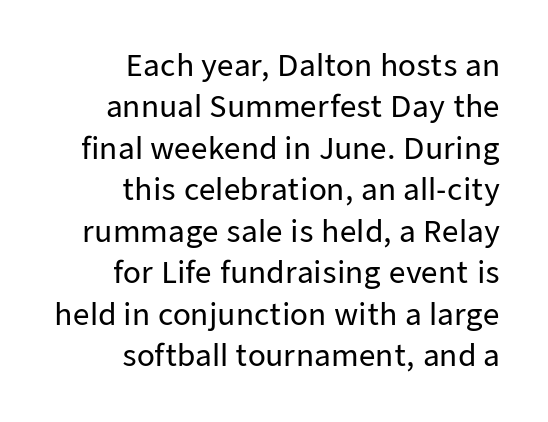
{"serif": "no", "italic": "no", "width": "normal", "stroke_contrast": "low", "x_height": "medium", "monospaced": "no", "underline": "no", "align": "right", "line_spacing": "normal", "line_spacing_ratio": 1.43, "letter_spacing": "normal", "letter_spacing_em": 0.0, "glyph_px": 29}
